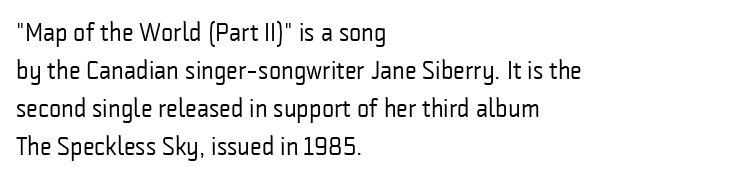
Q: Is the text bold? A: No.
Q: Is the text italic (slanted)? A: No, it is upright.
Q: Is the text underlined? A: No.
Q: How is the paragraph aligned? A: Left-aligned.
Q: Is the spacing between letters normal or unusually wide? A: Normal.
Q: Is the spacing between lines tight, normal or loose? A: Normal.
